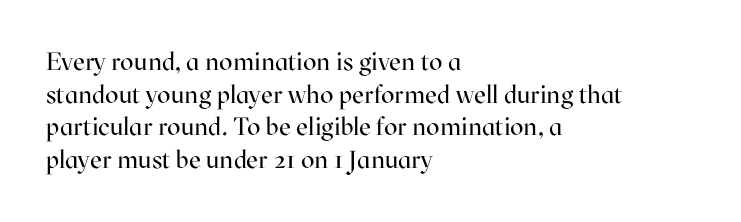
Q: Is the text bold? A: No.
Q: Is the text italic (slanted)? A: No, it is upright.
Q: Is the text underlined? A: No.
Q: How is the paragraph aligned? A: Left-aligned.
Q: Is the spacing between letters normal or unusually wide? A: Normal.
Q: Is the spacing between lines tight, normal or loose? A: Normal.
